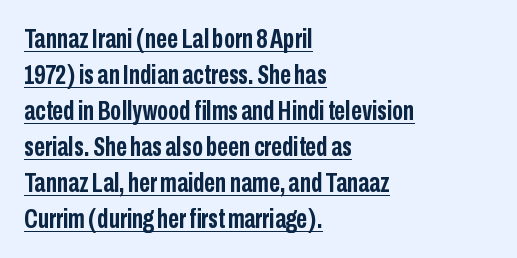
{"italic": "no", "bold": "yes", "underline": "yes", "align": "left", "line_spacing": "normal", "line_spacing_ratio": 1.33, "letter_spacing": "normal", "letter_spacing_em": 0.0, "glyph_px": 27}
